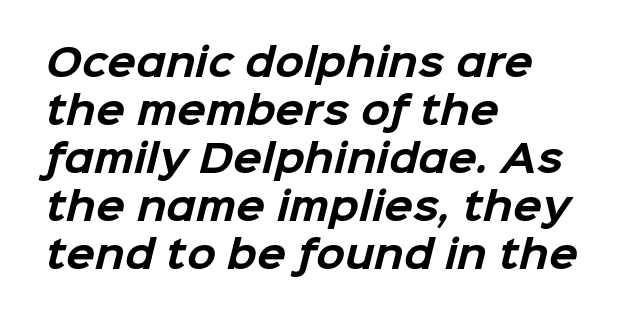
Q: Is the text bold? A: Yes.
Q: Is the typeface a serif or a sans-serif typeface? A: Sans-serif.
Q: Is the text underlined? A: No.
Q: How is the paragraph aligned? A: Left-aligned.
Q: Is the spacing between letters normal or unusually wide? A: Normal.
Q: Is the spacing between lines tight, normal or loose? A: Normal.
Q: Width (condensed, normal, or wide)? A: Normal.
Q: Stroke contrast? A: Low.
Q: x-height? A: Medium.
Q: Monospaced? A: No.
